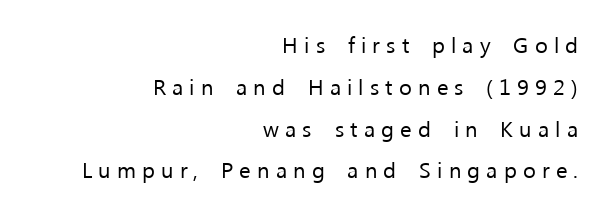
{"italic": "no", "bold": "no", "underline": "no", "align": "right", "line_spacing": "loose", "line_spacing_ratio": 1.9, "letter_spacing": "wide", "letter_spacing_em": 0.28, "glyph_px": 22}
